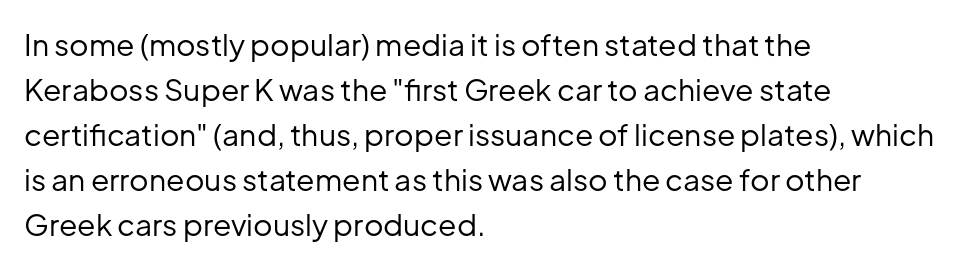
Q: Is the text bold? A: No.
Q: Is the text italic (slanted)? A: No, it is upright.
Q: Is the typeface a serif or a sans-serif typeface? A: Sans-serif.
Q: Is the text underlined? A: No.
Q: How is the paragraph aligned? A: Left-aligned.
Q: Is the spacing between letters normal or unusually wide? A: Normal.
Q: Is the spacing between lines tight, normal or loose? A: Normal.
Q: Width (condensed, normal, or wide)? A: Normal.
Q: Stroke contrast? A: Low.
Q: x-height? A: Medium.
Q: Monospaced? A: No.
